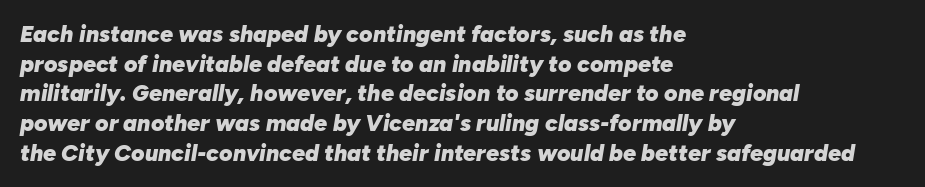
Q: Is the text bold? A: Yes.
Q: Is the text italic (slanted)? A: Yes, it leans right by about 10 degrees.
Q: Is the text underlined? A: No.
Q: How is the paragraph aligned? A: Left-aligned.
Q: Is the spacing between letters normal or unusually wide? A: Normal.
Q: Is the spacing between lines tight, normal or loose? A: Normal.
